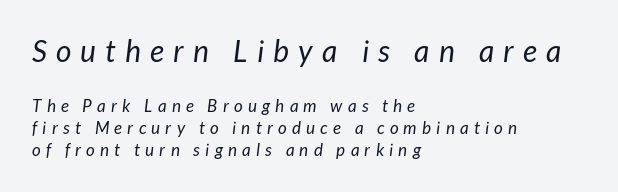
The paragraph has a hard left edge and a soft right edge. Compared with a typical body face, this is equally light or lighter still. Block one is the big one; block two sits smaller underneath. Each row of text sits above clean, open space.
